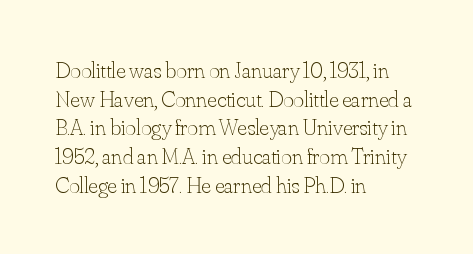
{"italic": "no", "bold": "no", "underline": "no", "align": "left", "line_spacing": "normal", "line_spacing_ratio": 1.25, "letter_spacing": "normal", "letter_spacing_em": 0.0, "glyph_px": 23}
